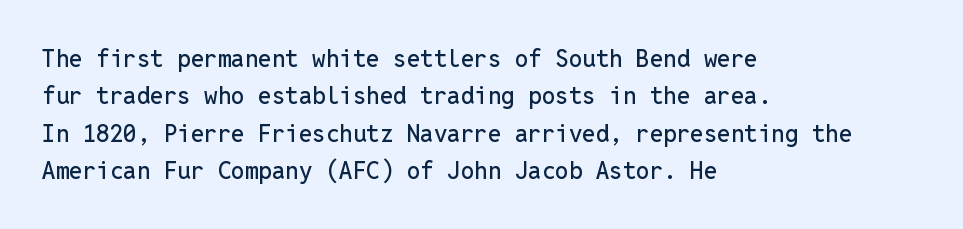
{"italic": "no", "underline": "no", "align": "left", "line_spacing": "normal", "line_spacing_ratio": 1.56, "letter_spacing": "normal", "letter_spacing_em": 0.0, "glyph_px": 24}
